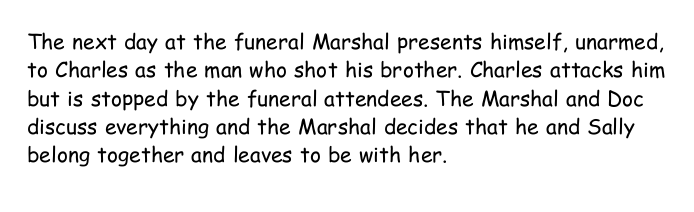
Evenly set lines give the paragraph a standard silhouette. Students, note that the glyphs here touch the page at normal intervals. In terms of posture, this sample is upright. Typeset ragged right — the left edge is the straight one.
